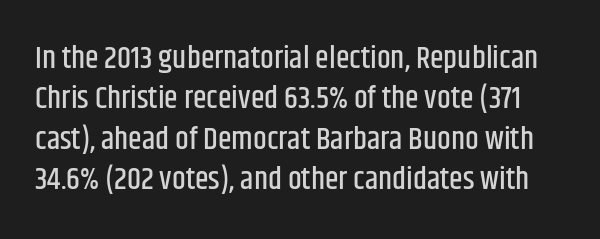
The image shows 31 px condensed sans-serif type, upright; set normal line spacing (1.3x), normal letter spacing, not underlined; low stroke contrast and a large x-height.
